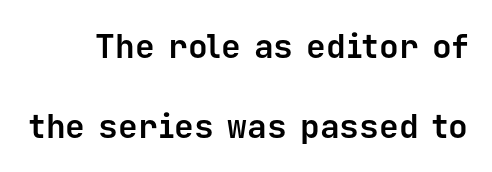
The rendering uses typewriter-style spacing with identical character cells. A typesetter would call this zero additional tracking. The letters are bold, with thick, heavy strokes. The designer went with a sans here, leaving each stem footless. Quick note: not italic, upright.
